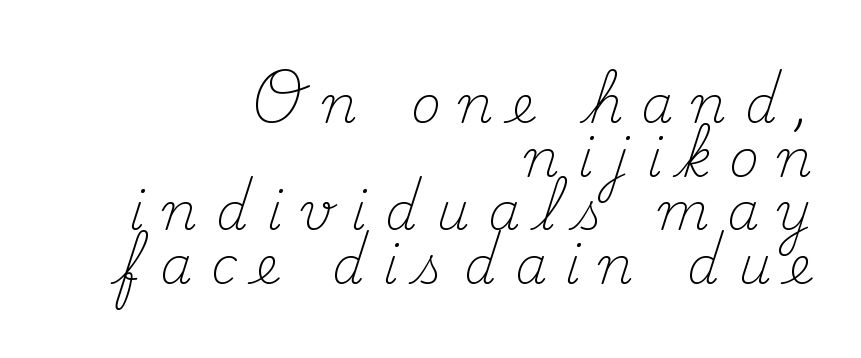
{"serif": "yes", "bold": "no", "weight": "light", "width": "normal", "stroke_contrast": "medium", "x_height": "small", "monospaced": "no", "underline": "no", "align": "right", "line_spacing": "tight", "line_spacing_ratio": 1.05, "letter_spacing": "wide", "letter_spacing_em": 0.37, "glyph_px": 51}
